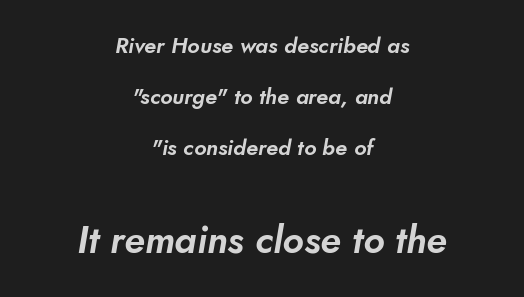
{"serif": "no", "width": "normal", "stroke_contrast": "low", "x_height": "small", "monospaced": "no", "underline": "no", "align": "center", "line_spacing": "loose", "line_spacing_ratio": 2.31, "letter_spacing": "normal", "letter_spacing_em": 0.0, "larger_block": "second", "size_ratio": 1.73, "glyph_px": 38}
